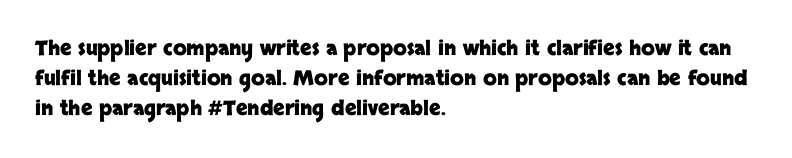
Summary of weight: heavy, a full bold. This sample is left-justified, so line endings fall wherever the words run out. The type sits square on the baseline with zero lean. The lines sit at an ordinary, default distance from one another. A bare baseline throughout the passage. This sample uses plain, unmodified letter spacing.
